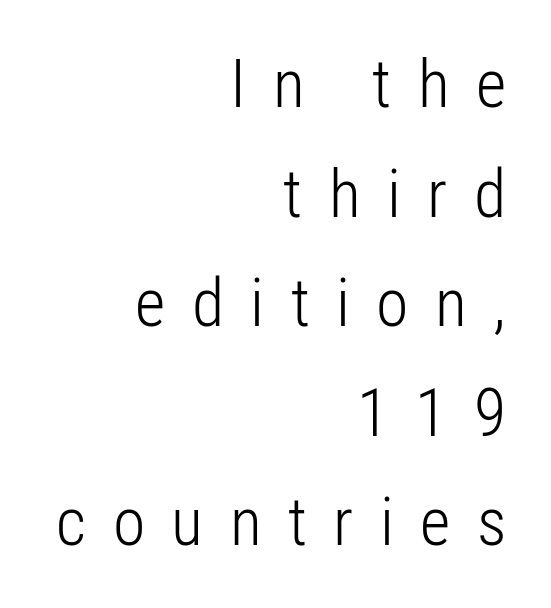
Q: Is the text bold? A: No.
Q: Is the text italic (slanted)? A: No, it is upright.
Q: Is the typeface a serif or a sans-serif typeface? A: Sans-serif.
Q: Is the text underlined? A: No.
Q: How is the paragraph aligned? A: Right-aligned.
Q: Is the spacing between letters normal or unusually wide? A: Unusually wide.
Q: Is the spacing between lines tight, normal or loose? A: Normal.
Q: Width (condensed, normal, or wide)? A: Condensed.
Q: Stroke contrast? A: Low.
Q: x-height? A: Medium.
Q: Monospaced? A: No.
